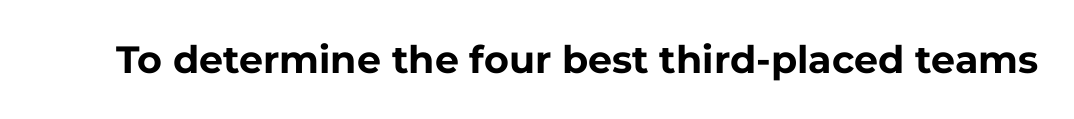
The text was rendered using a sans face with plain stroke endings. A typesetter would call this zero additional tracking. If you drew a line through each stem, it would be perfectly vertical. The rendering uses a bold face; every stroke is thick and dark. Descender tails drop into unmarked territory.
